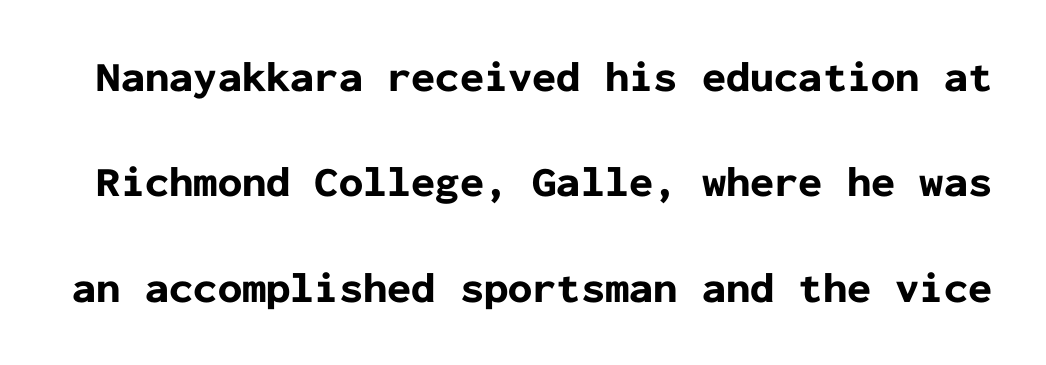
Q: Is the text bold? A: Yes.
Q: Is the text italic (slanted)? A: No, it is upright.
Q: Is the typeface a serif or a sans-serif typeface? A: Sans-serif.
Q: Is the text underlined? A: No.
Q: Is the spacing between letters normal or unusually wide? A: Normal.
Q: Is the spacing between lines tight, normal or loose? A: Loose.
Q: Width (condensed, normal, or wide)? A: Normal.
Q: Stroke contrast? A: Low.
Q: x-height? A: Medium.
Q: Monospaced? A: Yes.
